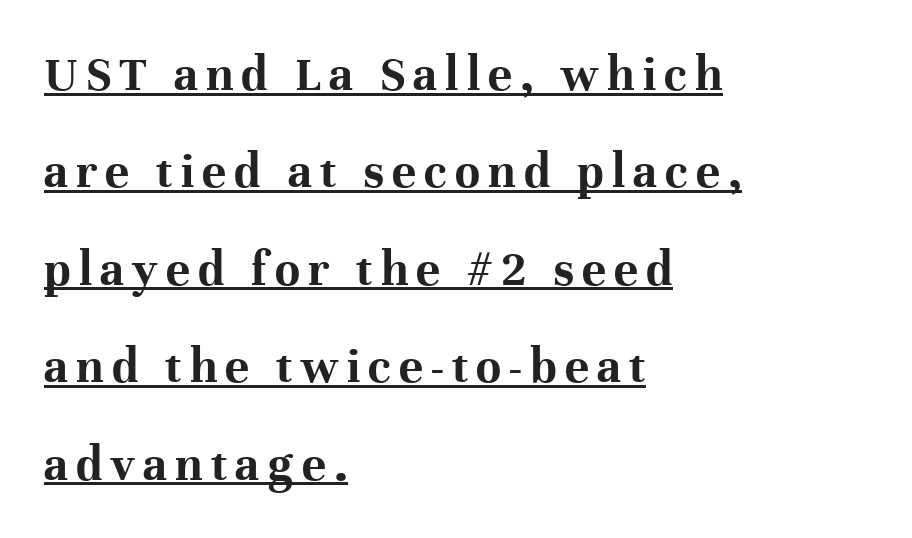
{"serif": "yes", "italic": "no", "bold": "yes", "weight": "bold", "width": "normal", "stroke_contrast": "high", "x_height": "medium", "monospaced": "no", "underline": "yes", "align": "left", "line_spacing": "loose", "line_spacing_ratio": 1.91, "glyph_px": 51}
